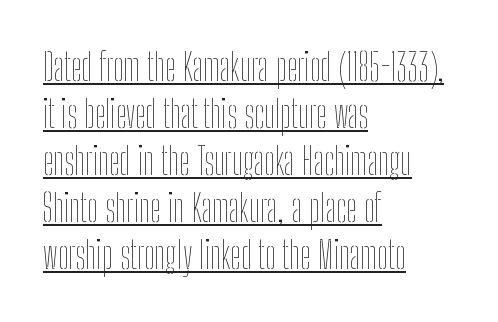
{"italic": "no", "bold": "no", "weight": "thin", "width": "condensed", "stroke_contrast": "low", "x_height": "medium", "monospaced": "no", "underline": "yes", "align": "left", "line_spacing_ratio": 1.24, "letter_spacing": "normal", "letter_spacing_em": 0.0, "glyph_px": 38}
